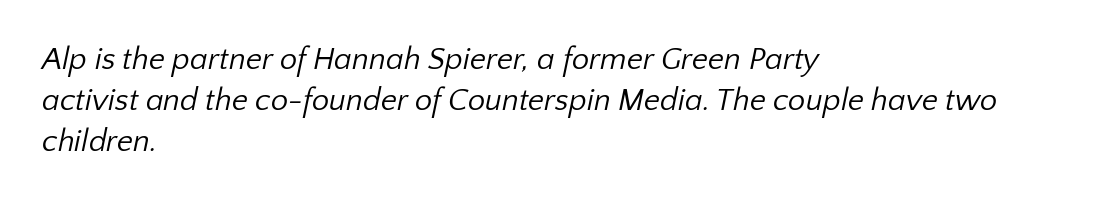
Q: Is the text bold? A: No.
Q: Is the typeface a serif or a sans-serif typeface? A: Sans-serif.
Q: Is the text underlined? A: No.
Q: How is the paragraph aligned? A: Left-aligned.
Q: Is the spacing between letters normal or unusually wide? A: Normal.
Q: Is the spacing between lines tight, normal or loose? A: Normal.
Q: Width (condensed, normal, or wide)? A: Normal.
Q: Stroke contrast? A: Low.
Q: x-height? A: Medium.
Q: Monospaced? A: No.
